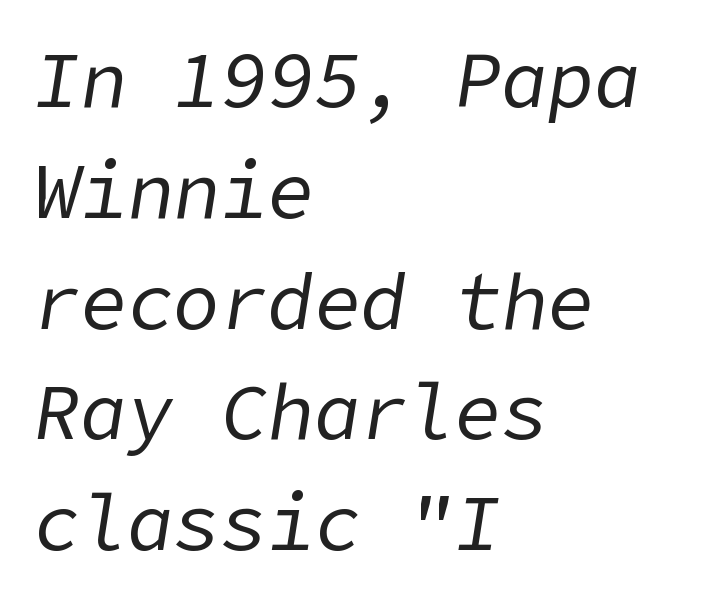
{"italic": "yes", "lean": "right", "slant_degrees": 9, "bold": "no", "weight": "regular", "width": "normal", "stroke_contrast": "low", "x_height": "medium", "underline": "no", "align": "left", "line_spacing": "normal", "line_spacing_ratio": 1.42, "letter_spacing": "normal", "letter_spacing_em": 0.0, "glyph_px": 78}
